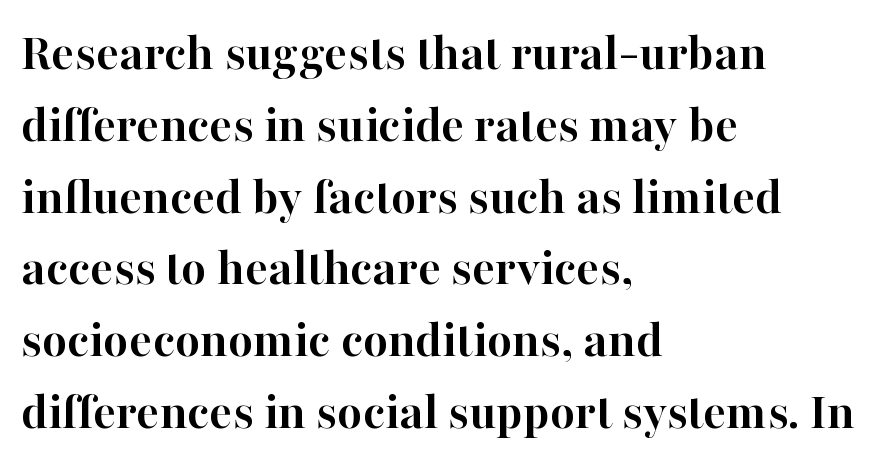
{"serif": "yes", "italic": "no", "bold": "yes", "weight": "semibold", "width": "normal", "stroke_contrast": "high", "x_height": "medium", "monospaced": "no", "underline": "no", "align": "left", "line_spacing": "normal", "line_spacing_ratio": 1.33, "letter_spacing": "normal", "letter_spacing_em": 0.0, "glyph_px": 54}
